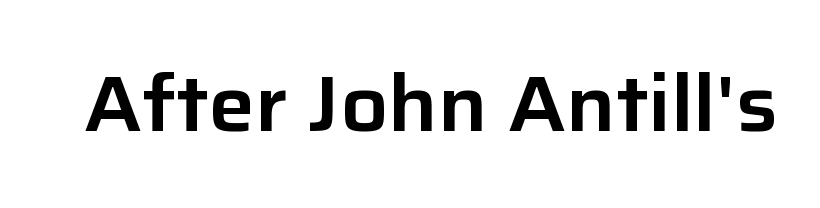
Q: Is the text italic (slanted)? A: No, it is upright.
Q: Is the typeface a serif or a sans-serif typeface? A: Sans-serif.
Q: Is the text underlined? A: No.
Q: Is the spacing between letters normal or unusually wide? A: Normal.
Q: Width (condensed, normal, or wide)? A: Normal.
Q: Stroke contrast? A: Low.
Q: x-height? A: Medium.
Q: Monospaced? A: No.
